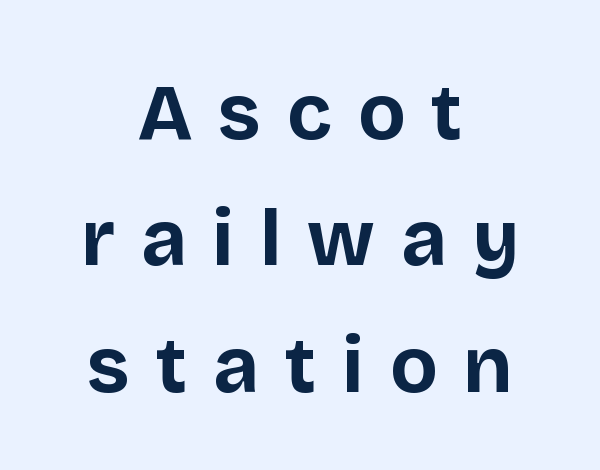
The image shows 79 px bold sans-serif type, upright; set centered, normal line spacing (1.6x), unusually wide letter spacing (+0.33 em), not underlined; low stroke contrast and a large x-height.
